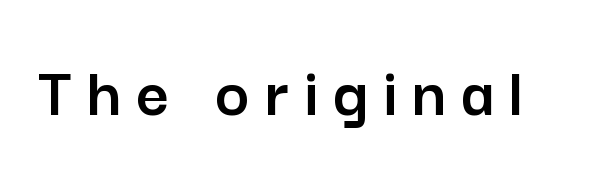
Q: Is the text italic (slanted)? A: No, it is upright.
Q: Is the typeface a serif or a sans-serif typeface? A: Sans-serif.
Q: Is the text underlined? A: No.
Q: Is the spacing between letters normal or unusually wide? A: Unusually wide.
Q: Width (condensed, normal, or wide)? A: Normal.
Q: Stroke contrast? A: Low.
Q: x-height? A: Medium.
Q: Monospaced? A: No.
